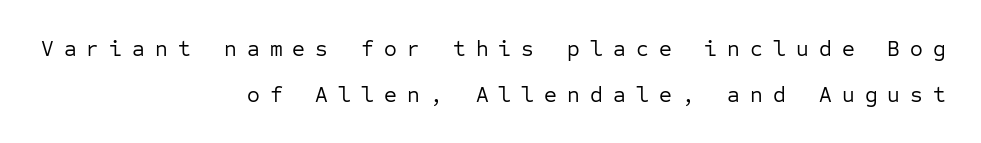
No italicization has been applied; the sample stays upright. Stems and bowls with no extra thickness — not bold. A typesetter would call this heavily tracked-out type. A student would call this right alignment; a typographer would say flush right, rag left.
